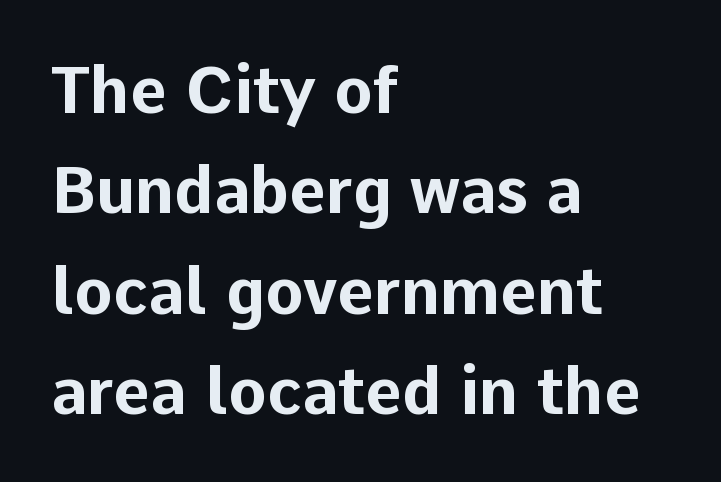
{"serif": "no", "italic": "no", "bold": "yes", "weight": "bold", "width": "normal", "stroke_contrast": "low", "x_height": "medium", "monospaced": "no", "underline": "no", "align": "left", "line_spacing": "normal", "line_spacing_ratio": 1.57, "letter_spacing": "normal", "letter_spacing_em": 0.0, "glyph_px": 64}
